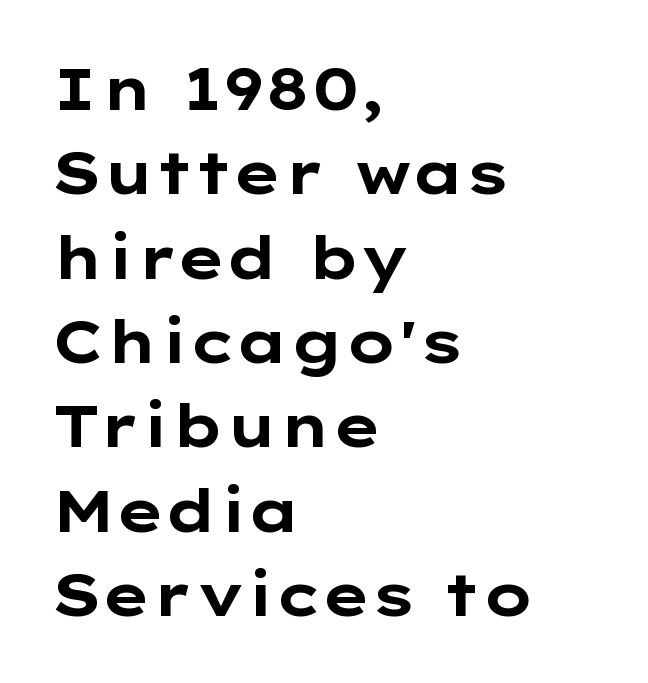
Q: Is the text bold? A: Yes.
Q: Is the text italic (slanted)? A: No, it is upright.
Q: Is the typeface a serif or a sans-serif typeface? A: Sans-serif.
Q: Is the text underlined? A: No.
Q: How is the paragraph aligned? A: Left-aligned.
Q: Is the spacing between letters normal or unusually wide? A: Normal.
Q: Is the spacing between lines tight, normal or loose? A: Normal.
Q: Width (condensed, normal, or wide)? A: Wide.
Q: Stroke contrast? A: Low.
Q: x-height? A: Medium.
Q: Monospaced? A: No.
